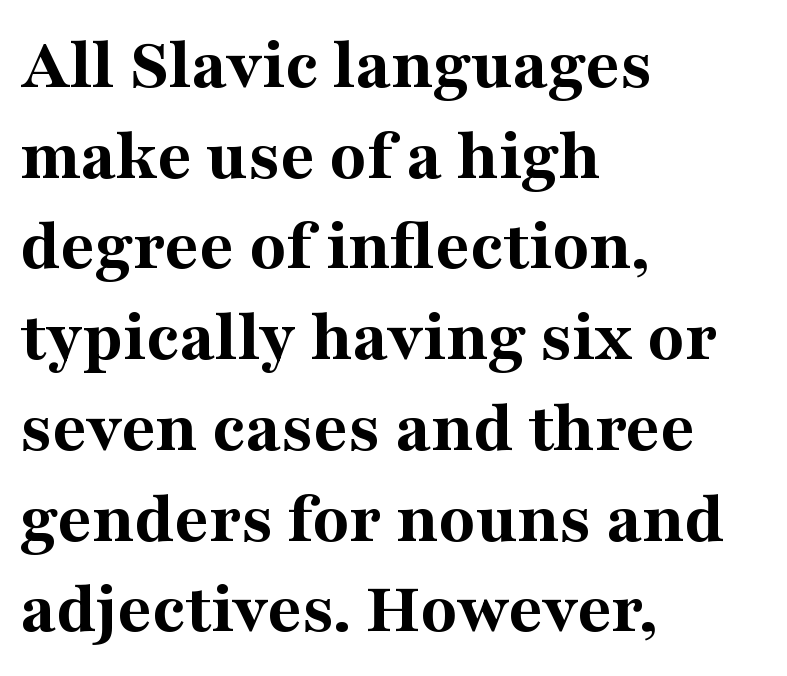
The image shows 75 px bold serif type, upright; set left-aligned, line spacing 1.21x, normal letter spacing, not underlined; medium stroke contrast and a medium x-height.
